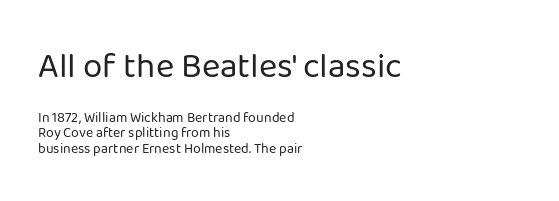
The image shows 35 px regular-weight sans-serif type, upright; set left-aligned, tight line spacing (1.13x), normal letter spacing, not underlined; the first (top) block is 2.5x larger; low stroke contrast and a medium x-height.
